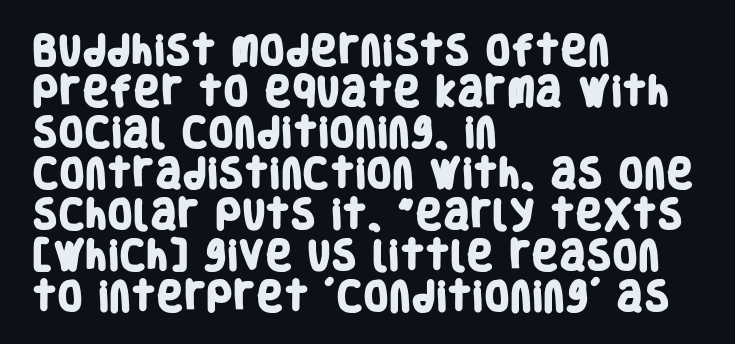
Letters rest on an invisible, unmarked baseline. Inter-character spacing is left at the font's built-in metrics. The paragraph has a hard left edge and a soft right edge. Type style note: lacks serifs.
